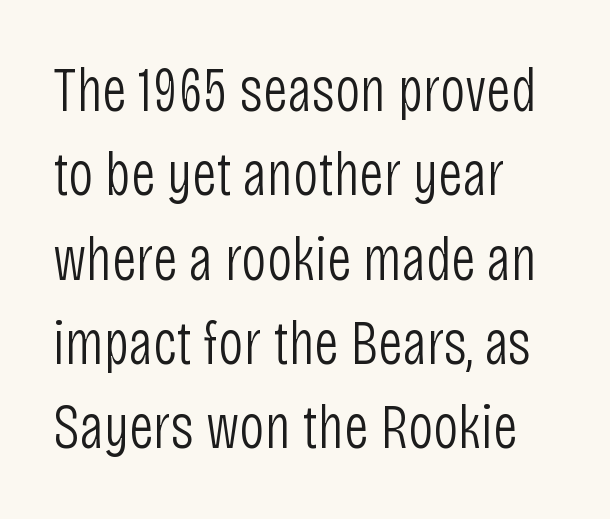
Glance below the letters and you will spot only blank space. Each new line begins a customary step beneath the previous one. Looks like regular typesetting: each glyph gets only the width it needs. Letterform terminals end flat and unadorned throughout the passage. A roman cut, with each character standing at attention.
